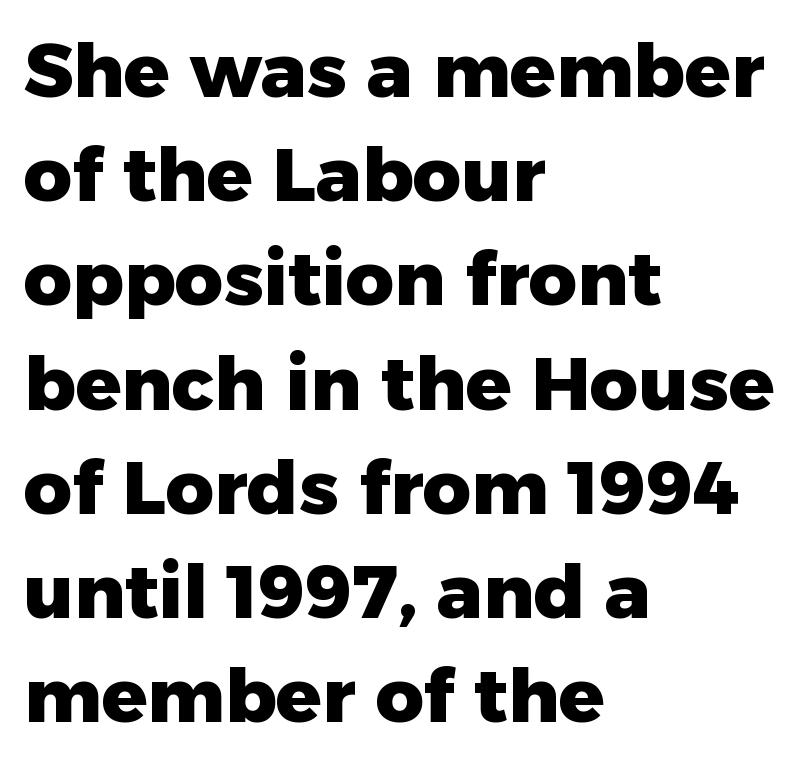
{"serif": "no", "italic": "no", "bold": "yes", "weight": "heavy", "width": "normal", "stroke_contrast": "low", "x_height": "medium", "monospaced": "no", "underline": "no", "align": "left", "line_spacing": "normal", "line_spacing_ratio": 1.39, "letter_spacing": "normal", "letter_spacing_em": 0.0, "glyph_px": 75}
